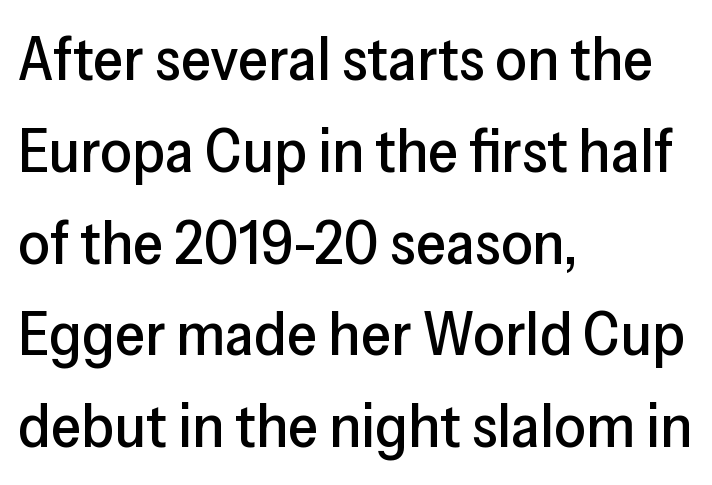
{"serif": "no", "italic": "no", "width": "normal", "stroke_contrast": "low", "x_height": "medium", "monospaced": "no", "underline": "no", "align": "left", "line_spacing": "normal", "line_spacing_ratio": 1.48, "letter_spacing": "normal", "letter_spacing_em": 0.0, "glyph_px": 62}
